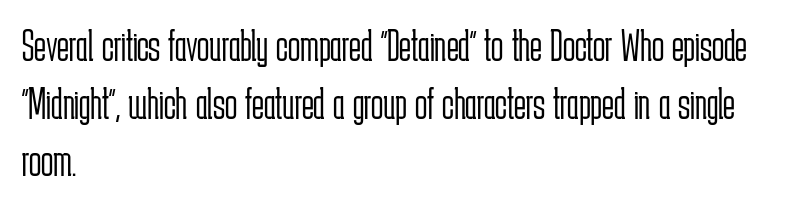
The image shows 45 px light, condensed sans-serif type, upright; set left-aligned, normal line spacing (1.28x), normal letter spacing, not underlined; low stroke contrast and a medium x-height.
